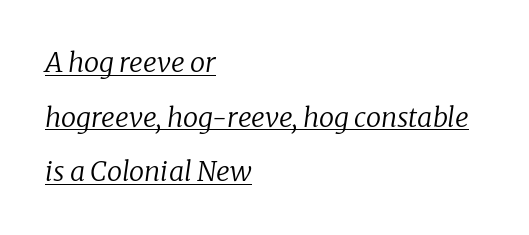
{"italic": "yes", "lean": "right", "slant_degrees": 8, "bold": "no", "underline": "yes", "align": "left", "line_spacing": "loose", "line_spacing_ratio": 2.02, "letter_spacing": "normal", "letter_spacing_em": 0.0, "glyph_px": 27}
